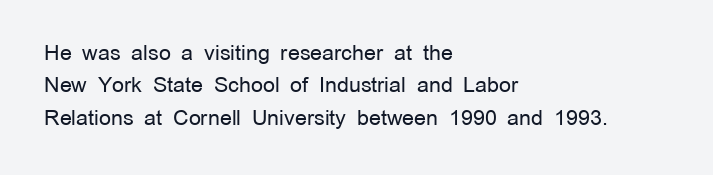
Words float on clear page, feet unadorned. Letters have the restrained weight of plain body copy at most. Horizontal alignment here is leftward, the default for most running prose. Whoever set this chose a conventional vertical rhythm. This sample uses an upright cut, with every glyph sitting square on the baseline.
